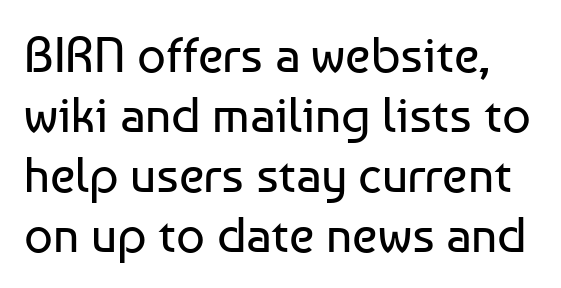
{"serif": "no", "italic": "no", "bold": "no", "weight": "regular", "width": "normal", "stroke_contrast": "low", "x_height": "medium", "monospaced": "no", "underline": "no", "line_spacing_ratio": 1.2, "letter_spacing": "normal", "letter_spacing_em": 0.0, "glyph_px": 50}
